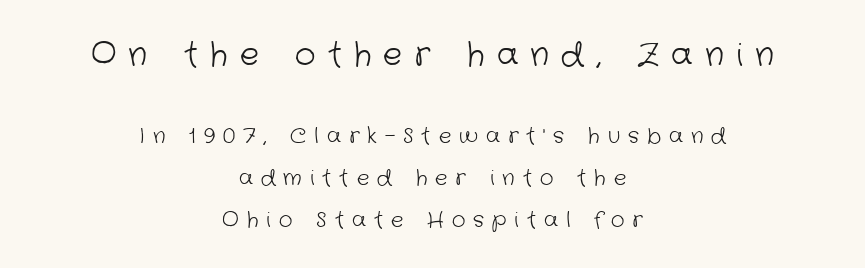
Q: Is the text bold? A: No.
Q: Is the typeface a serif or a sans-serif typeface? A: Sans-serif.
Q: Is the text underlined? A: No.
Q: How is the paragraph aligned? A: Centered.
Q: Is the spacing between letters normal or unusually wide? A: Unusually wide.
Q: Is the spacing between lines tight, normal or loose? A: Loose.
Q: Which block of text is set in a larger size, the first (top) or the second (bottom)? A: The first (top) one.
Q: Width (condensed, normal, or wide)? A: Normal.
Q: Stroke contrast? A: Low.
Q: x-height? A: Medium.
Q: Monospaced? A: No.
